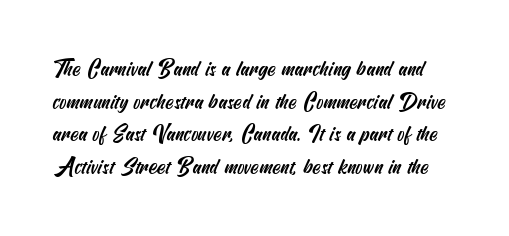
The rendering uses a moderate line-height, typical for paragraphs. A clean baseline with only descenders dipping below it. What stands out about the letter spacing? Nothing — it is the standard amount.
